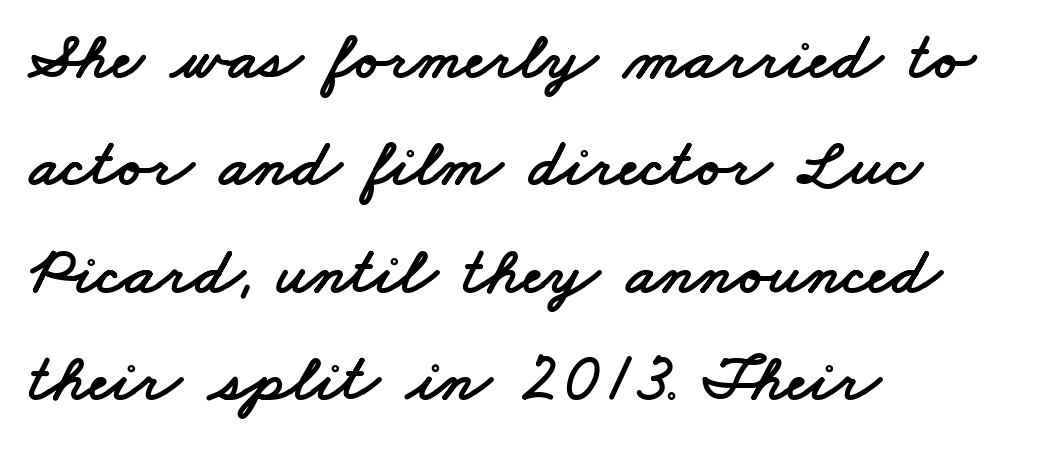
This sample has the flowing, uneven cadence of proportional lettering. Words float on clear page, feet unadorned. Words appear dense and cohesive because spacing is normal. Note: no serifs on the glyphs.
